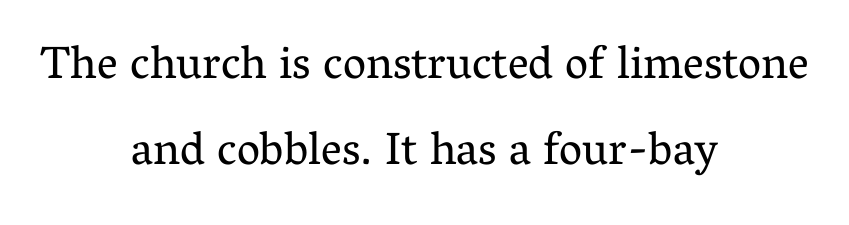
The image shows 46 px regular-weight serif type, upright; set centered, line spacing 1.88x, normal letter spacing, not underlined; medium stroke contrast and a medium x-height.
